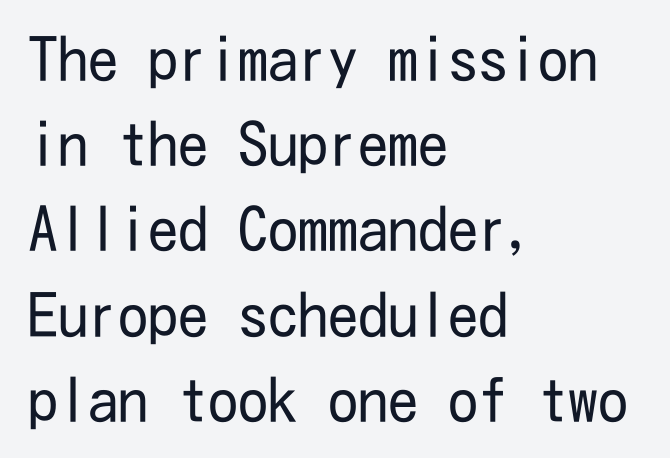
The image shows 60 px regular-weight, condensed sans-serif type, upright; set left-aligned, normal line spacing (1.42x), normal letter spacing, not underlined; low stroke contrast and a medium x-height.
